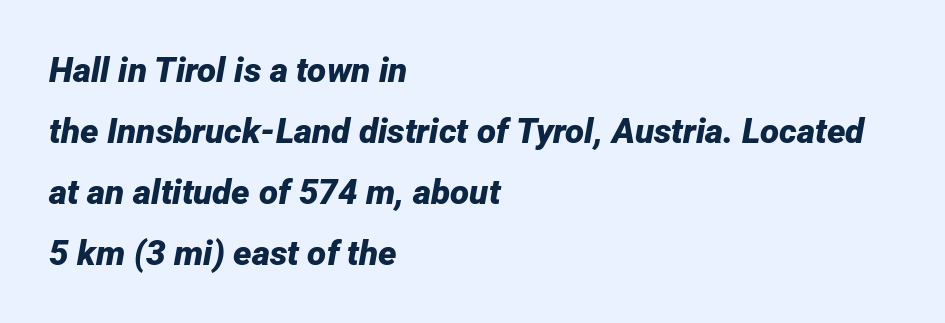
The image shows 35 px bold type, italic (leaning right); set left-aligned, line spacing 1.74x, normal letter spacing, not underlined; low stroke contrast and a medium x-height.
